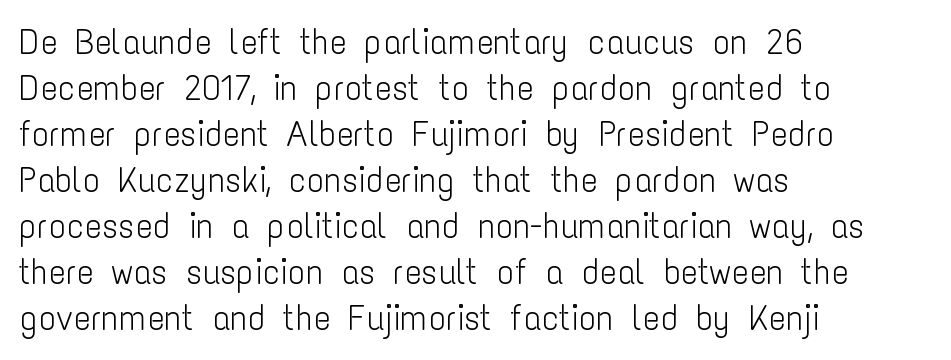
The face looks like a standard text weight, possibly lighter. Honestly, the row spacing looks completely unremarkable. Between one letter and the next there's only the usual sliver of space. The setting favours the left margin, as ordinary paragraphs usually do.
